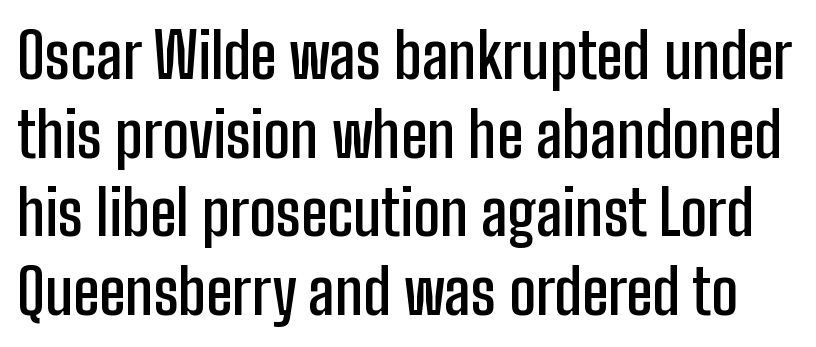
{"serif": "no", "italic": "no", "bold": "semi", "weight": "semibold", "width": "condensed", "stroke_contrast": "low", "x_height": "medium", "monospaced": "no", "underline": "no", "line_spacing": "normal", "line_spacing_ratio": 1.27, "letter_spacing": "normal", "letter_spacing_em": 0.0, "glyph_px": 62}
